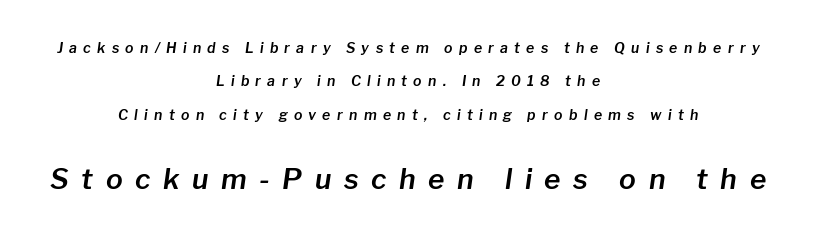
The rendering uses natural spacing where letterforms have individual widths. No word sits above an underline. Is the letter spacing exaggerated? Yes — the characters are pushed far apart. Posture: slanted. Here the second block reads like a headline and the first like body copy.
